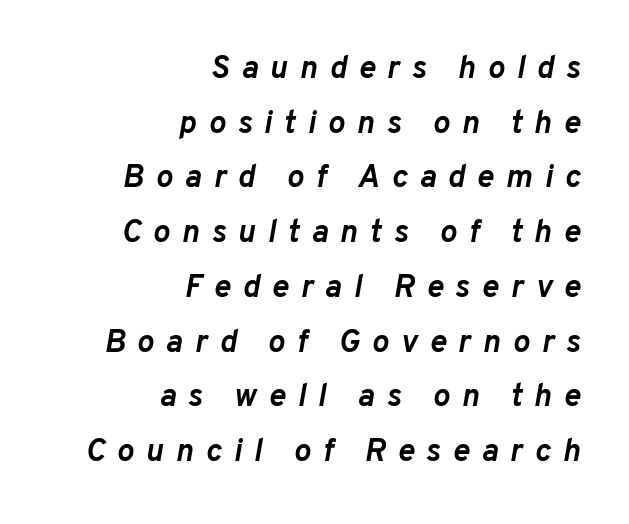
There is plenty of visible air inserted between adjacent glyphs. The passage shown leans; its letterforms are oblique. Strong, thick strokes mark this as bold type. A typesetter would call this proportional, since set widths differ per character. One-word summary of the alignment: right. Descenders are the only things crossing below the line.
